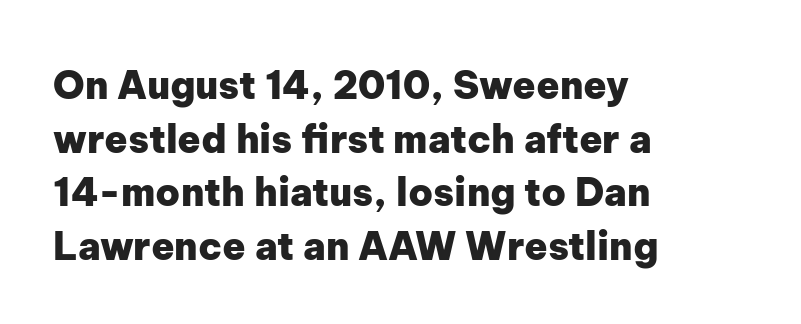
The image shows 38 px heavy sans-serif type, upright; set left-aligned, normal line spacing (1.41x), normal letter spacing, not underlined; low stroke contrast and a medium x-height.
